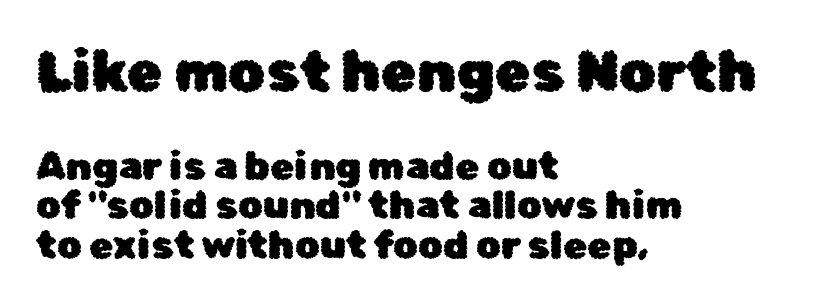
Q: Is the text italic (slanted)? A: No, it is upright.
Q: Is the typeface a serif or a sans-serif typeface? A: Sans-serif.
Q: Is the text underlined? A: No.
Q: How is the paragraph aligned? A: Left-aligned.
Q: Is the spacing between letters normal or unusually wide? A: Normal.
Q: Is the spacing between lines tight, normal or loose? A: Tight.
Q: Which block of text is set in a larger size, the first (top) or the second (bottom)? A: The first (top) one.
Q: Width (condensed, normal, or wide)? A: Normal.
Q: Stroke contrast? A: Low.
Q: x-height? A: Medium.
Q: Monospaced? A: No.
